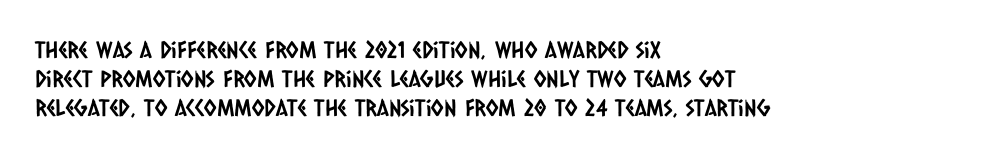
Glyph-to-glyph distance matches everyday printed text. Short and long lines alike share a common starting point at left. Check the space under the baseline: it is left empty. These lines sit exactly where default settings would place them.
